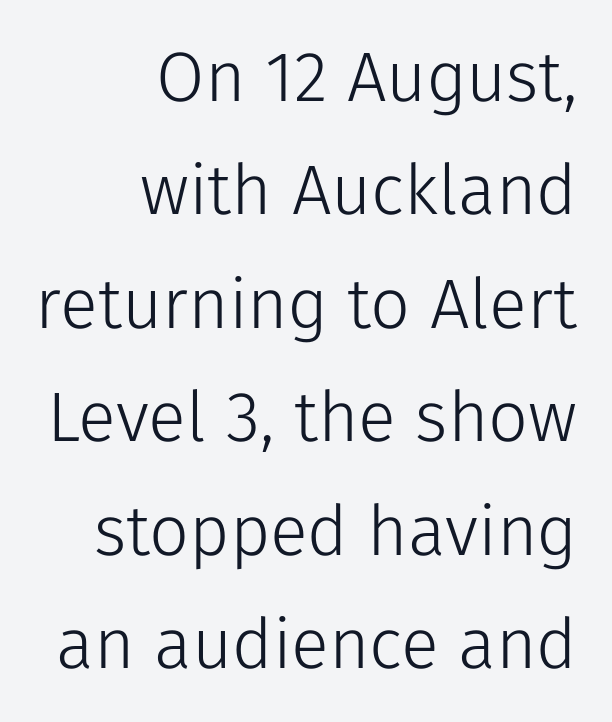
Bold? No — there's no thickening of the strokes. Each letter keeps its own natural width here, so spacing adapts to shape. Tracking here is standard; glyphs follow each other at the usual distance. Words float on clear page, feet unadorned.
